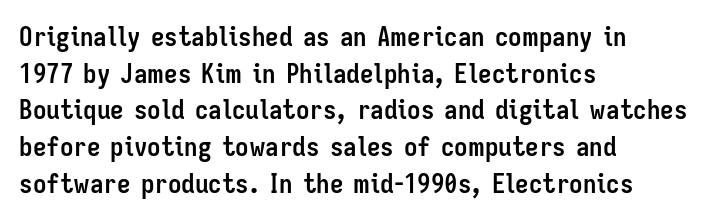
Casual observation: everything's shoved over to the left. Look at the tracking — it's just the regular setting, nothing added. The rendering uses a moderate line-height, typical for paragraphs. Decoration check: the copy has no underline. The face used here has the dense, thick strokes of a bold. The typography opts for an upright posture over an oblique one.
